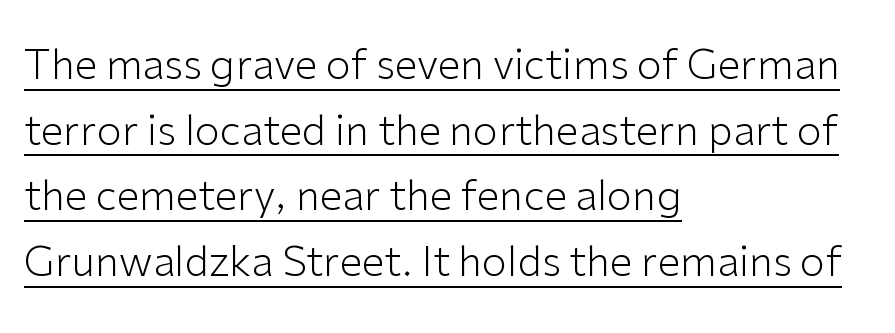
The image shows 41 px light sans-serif type, upright; set left-aligned, normal line spacing (1.6x), normal letter spacing, underlined; low stroke contrast and a medium x-height.
